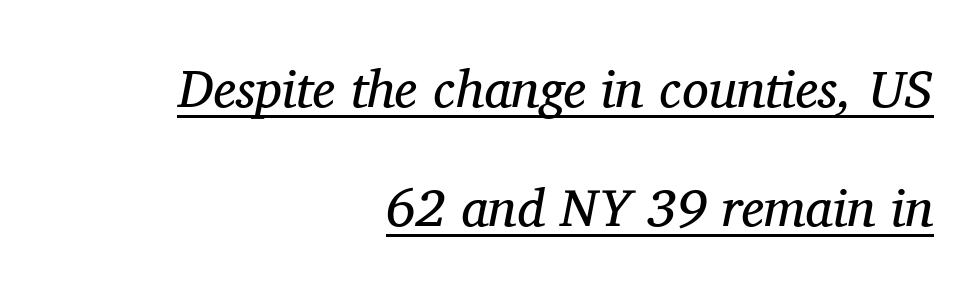
{"serif": "yes", "italic": "yes", "lean": "right", "slant_degrees": 11, "bold": "no", "weight": "regular", "width": "normal", "stroke_contrast": "medium", "x_height": "medium", "monospaced": "no", "underline": "yes", "align": "right", "line_spacing": "loose", "line_spacing_ratio": 2.25, "letter_spacing": "normal", "letter_spacing_em": 0.0, "glyph_px": 53}
